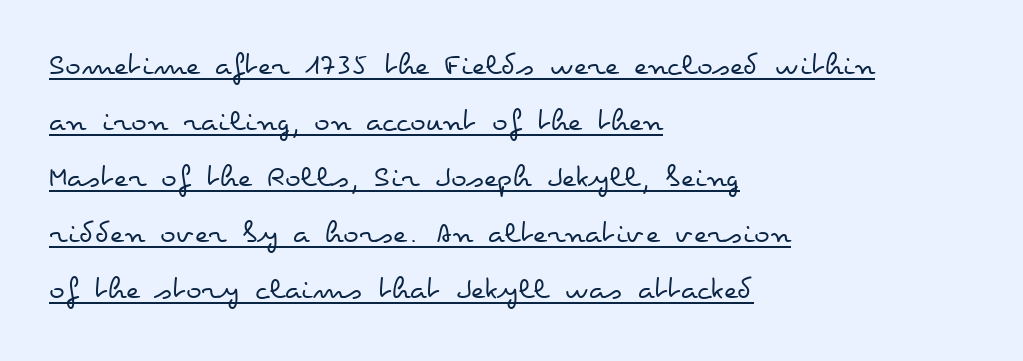
Q: Is the text bold? A: No.
Q: Is the text italic (slanted)? A: No, it is upright.
Q: Is the text underlined? A: Yes.
Q: How is the paragraph aligned? A: Left-aligned.
Q: Is the spacing between letters normal or unusually wide? A: Normal.
Q: Is the spacing between lines tight, normal or loose? A: Normal.
Q: Width (condensed, normal, or wide)? A: Wide.
Q: Stroke contrast? A: Low.
Q: x-height? A: Small.
Q: Monospaced? A: No.
